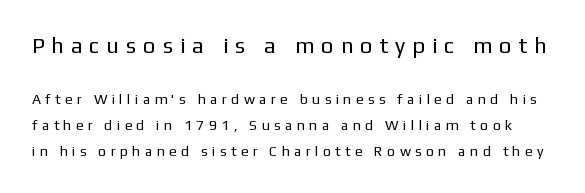
Caption: expanded tracking, letters set apart. Compare the two chunks: the upper has the greater cap height. The cut favours lightness, reaching ordinary text weight at its darkest. Quick note: underline off. Posture: vertical.
